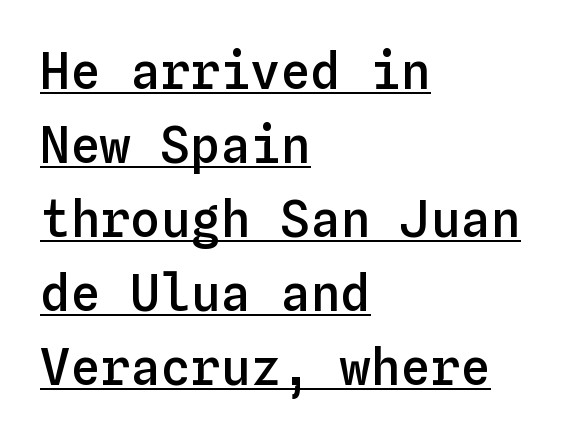
Compared with undecorated copy, this sample adds a rule below the words. Words appear dense and cohesive because spacing is normal. Upright lettering throughout. This is the in-between weight designers call semibold or demi. Baseline-to-baseline distance is the conventional proportion of letter height. A typesetter would call this monospace, since all characters share one set width.
